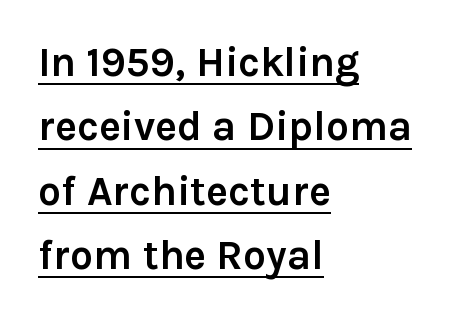
The face used here is a sans, in the tradition of grotesques and geometrics. The sample's only ornament is a line tracing under the words. The lines are quadded left. If you drew a line through each stem, it would be perfectly vertical. The strokes are fattened all the way to bold. Compared with typical paragraphs, the rows here are spaced about the same.
